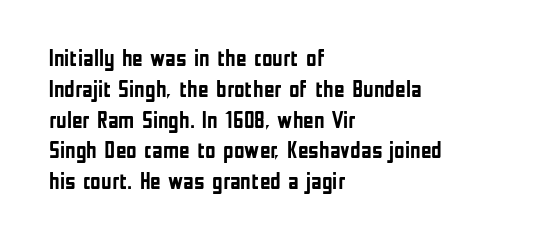
It's the straight-up-and-down kind of type. Descender tails drop into unmarked territory. Weight check: bold — yes, fully. Line beginnings align vertically; line endings do not.
